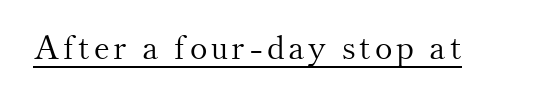
A typesetter would call this proportional, since set widths differ per character. A baseline rule has been typeset under these characters. Vertical stems look standard width or narrower in stroke. Small tapered or slab feet sit at the stroke ends, so this counts as serif. Nope, not italic — everything's standing straight.
